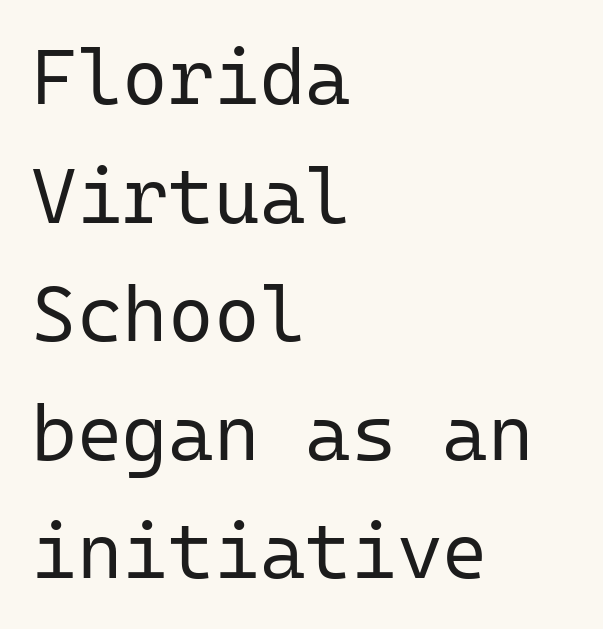
{"serif": "no", "italic": "no", "bold": "no", "weight": "regular", "width": "normal", "stroke_contrast": "low", "x_height": "medium", "monospaced": "yes", "underline": "no", "align": "left", "line_spacing": "normal", "line_spacing_ratio": 1.52, "letter_spacing": "normal", "letter_spacing_em": 0.0, "glyph_px": 78}
